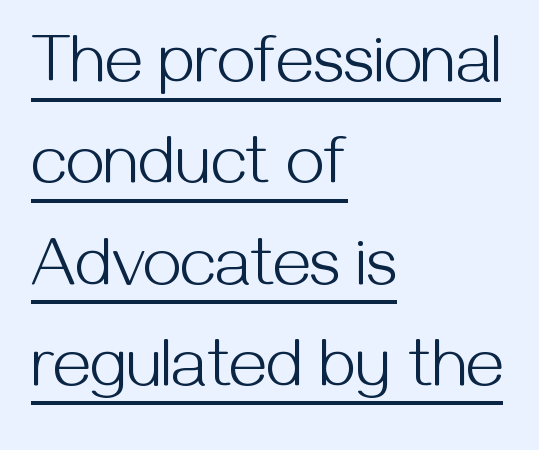
Q: Is the text bold? A: No.
Q: Is the text italic (slanted)? A: No, it is upright.
Q: Is the typeface a serif or a sans-serif typeface? A: Sans-serif.
Q: Is the text underlined? A: Yes.
Q: How is the paragraph aligned? A: Left-aligned.
Q: Is the spacing between letters normal or unusually wide? A: Normal.
Q: Is the spacing between lines tight, normal or loose? A: Normal.
Q: Width (condensed, normal, or wide)? A: Normal.
Q: Stroke contrast? A: Medium.
Q: x-height? A: Medium.
Q: Monospaced? A: No.
